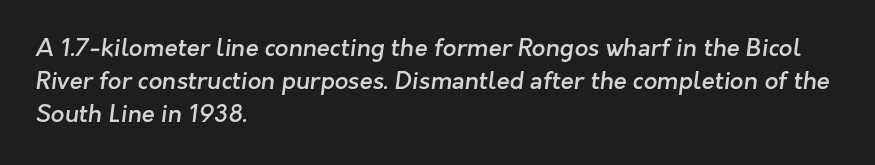
Caption: standard tracking, unaltered. Glance below the letters and you will spot only blank space. Horizontal alignment here is leftward, the default for most running prose. The passage shown stacks its lines at a standard gap.
